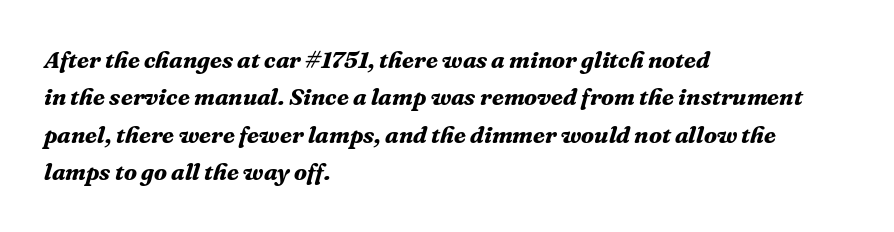
Q: Is the text bold? A: Yes.
Q: Is the text italic (slanted)? A: Yes, it leans right by about 16 degrees.
Q: Is the text underlined? A: No.
Q: How is the paragraph aligned? A: Left-aligned.
Q: Is the spacing between letters normal or unusually wide? A: Normal.
Q: Is the spacing between lines tight, normal or loose? A: Normal.
